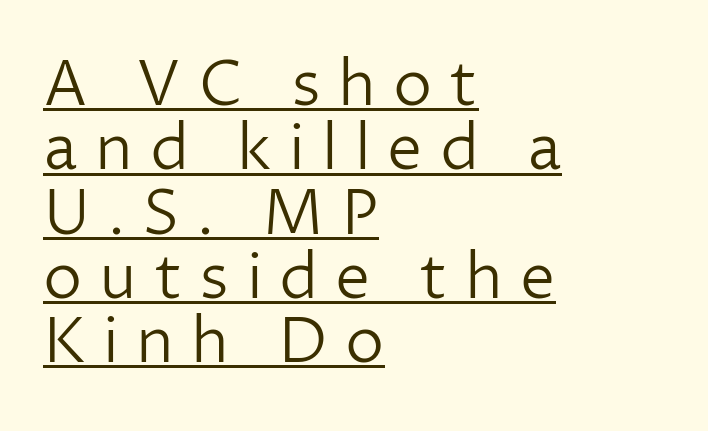
The image shows 63 px light sans-serif type, upright; set left-aligned, tight line spacing (1.02x), unusually wide letter spacing (+0.27 em), underlined; low stroke contrast and a medium x-height.
